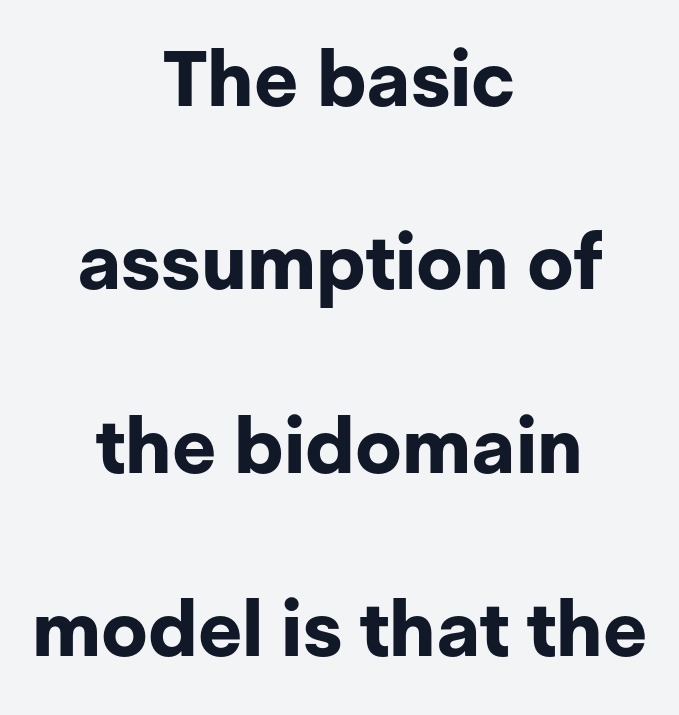
{"serif": "no", "italic": "no", "bold": "yes", "weight": "bold", "width": "normal", "stroke_contrast": "low", "x_height": "medium", "monospaced": "no", "underline": "no", "align": "center", "line_spacing": "loose", "line_spacing_ratio": 2.38, "letter_spacing": "normal", "letter_spacing_em": 0.0, "glyph_px": 77}
